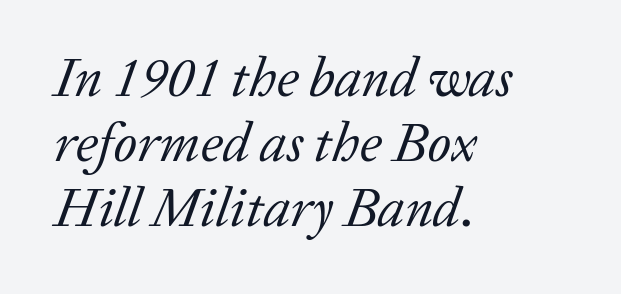
{"serif": "yes", "italic": "yes", "lean": "right", "slant_degrees": 20, "bold": "no", "weight": "regular", "width": "normal", "stroke_contrast": "low", "x_height": "medium", "monospaced": "no", "underline": "no", "align": "left", "line_spacing_ratio": 1.18, "letter_spacing": "normal", "letter_spacing_em": 0.0, "glyph_px": 55}
